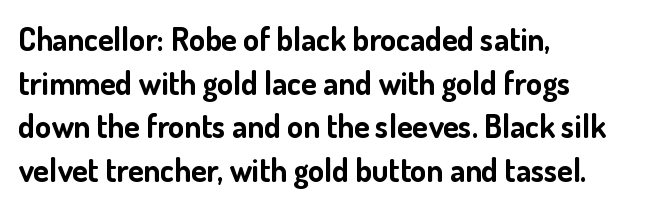
I'd call this a sans setting — the letters go barefoot. Does extra space separate the letters? No, they use regular spacing. Clear beneath every line of the passage. Line beginnings align vertically; line endings do not. Whoever set this chose a conventional vertical rhythm. Weight check: bold — yes, fully.
